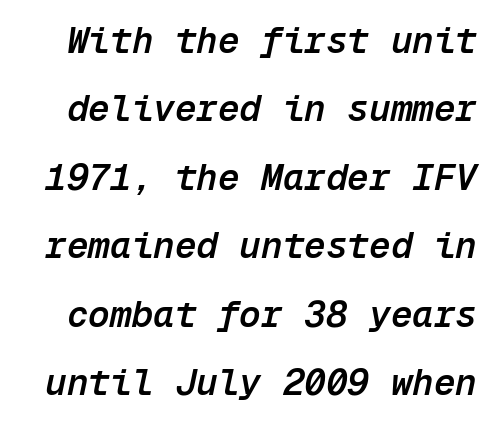
The typography opts for an oblique posture over an upright one. Each new line begins a long way beneath the previous one. This is the in-between weight designers call semibold or demi. The rendering uses typewriter-style spacing with identical character cells. What stands out about the letter spacing? Nothing — it is the standard amount.
